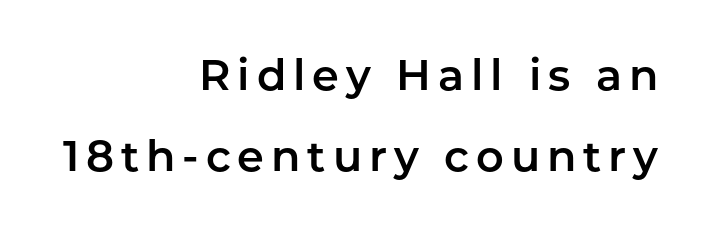
The rendering uses natural spacing where letterforms have individual widths. Compared with a flush-left layout, this one pins lines to the opposite, right side. No word sits above an underline. Posture: upright roman. The typeface chosen for these lines omits serifs.
